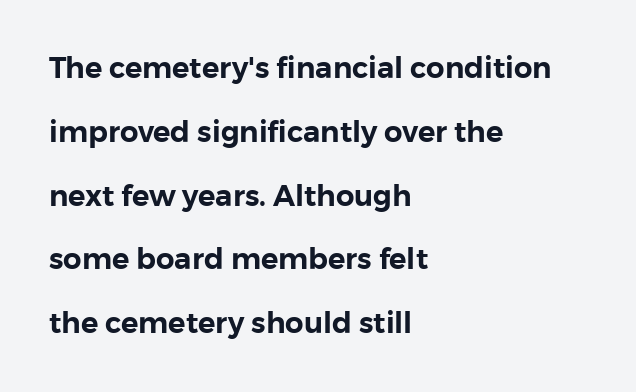
The image shows 29 px sans-serif type, upright; set left-aligned, loose line spacing (2.2x), normal letter spacing, not underlined; low stroke contrast and a medium x-height.
